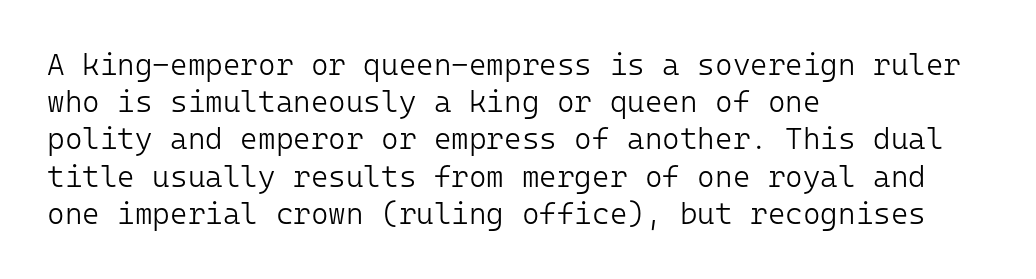
The image shows 30 px light sans-serif type, upright, monospaced; set left-aligned, line spacing 1.24x, normal letter spacing, not underlined; low stroke contrast and a medium x-height.
